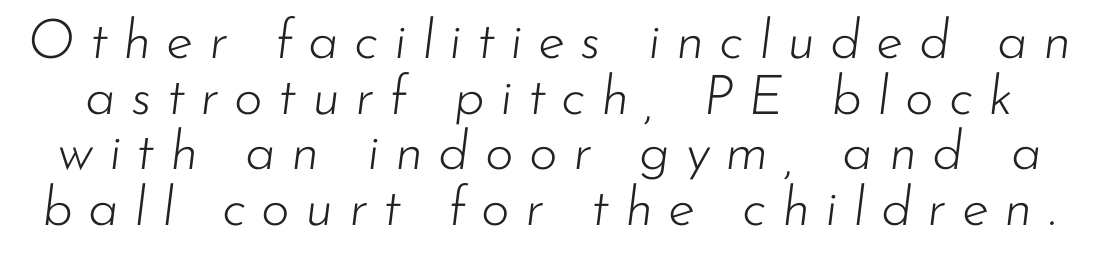
Q: Is the text bold? A: No.
Q: Is the text italic (slanted)? A: Yes, it leans right by about 7 degrees.
Q: Is the text underlined? A: No.
Q: Is the spacing between letters normal or unusually wide? A: Unusually wide.
Q: Is the spacing between lines tight, normal or loose? A: Tight.
Q: Width (condensed, normal, or wide)? A: Normal.
Q: Stroke contrast? A: Low.
Q: x-height? A: Small.
Q: Monospaced? A: No.
